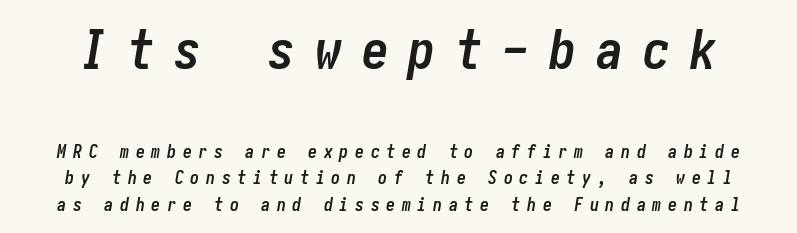
Q: Is the text bold? A: Yes.
Q: Is the text italic (slanted)? A: Yes, it leans right by about 10 degrees.
Q: Is the text underlined? A: No.
Q: Is the spacing between letters normal or unusually wide? A: Unusually wide.
Q: Is the spacing between lines tight, normal or loose? A: Normal.
Q: Which block of text is set in a larger size, the first (top) or the second (bottom)? A: The first (top) one.
Q: Width (condensed, normal, or wide)? A: Condensed.
Q: Stroke contrast? A: Low.
Q: x-height? A: Medium.
